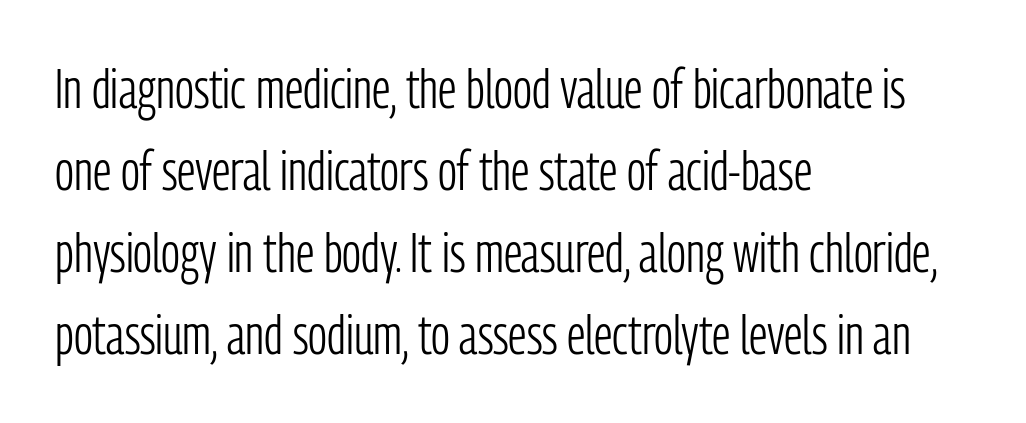
These lines are composed in type without serifs. Evenly set lines give the paragraph a standard silhouette. Anything drawn beneath the words? Only blank space. Rendered with straight, roman letterforms. Is this a heavy cut? Hardly; it is regular or lighter. Nothing unusual about the tracking: characters are spaced as the font intends.
